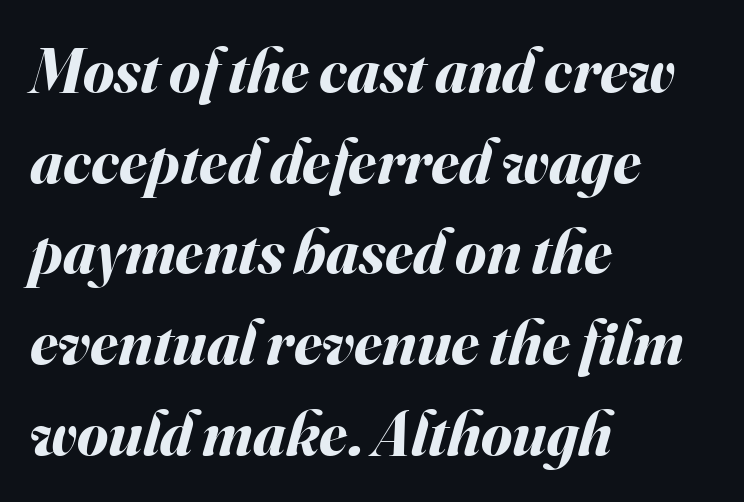
The image shows 63 px bold type, italic (leaning right); set left-aligned, normal line spacing (1.44x), normal letter spacing, not underlined; medium stroke contrast and a small x-height.
